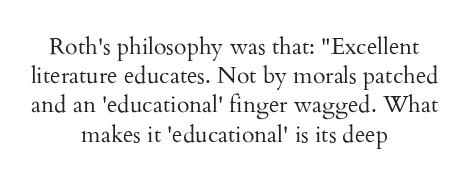
{"italic": "no", "bold": "no", "underline": "no", "align": "center", "line_spacing": "normal", "line_spacing_ratio": 1.27, "letter_spacing": "normal", "letter_spacing_em": 0.0, "glyph_px": 23}
